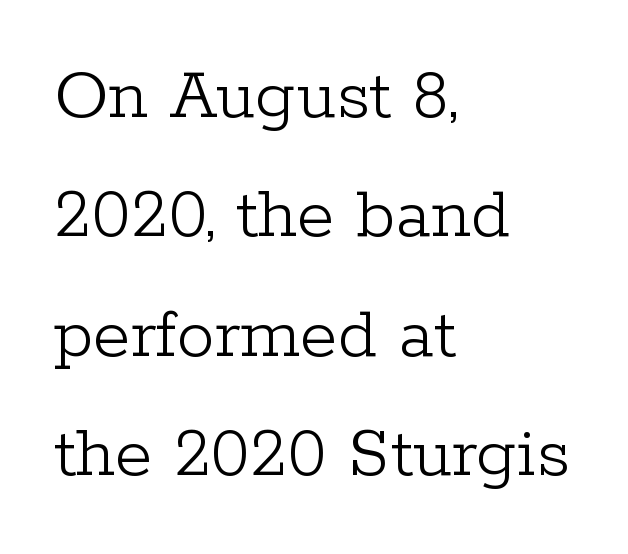
The passage shown is typed in a proportional face where columns would drift. Does the copy run flush right? No — it runs flush left. The words here are not underlined. What stands out about the letter spacing? Nothing — it is the standard amount. Rows of type keep a routine distance in the vertical direction.
